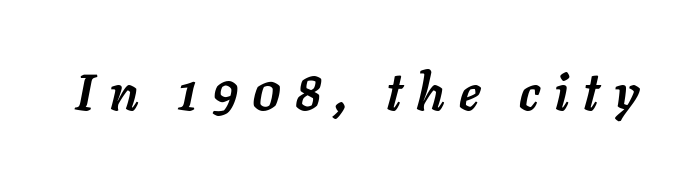
Here the glyphs are tracked loosely, breaking word shapes into spaced letters. Underline: absent. When letters slant like this, we call the style italic. You'd pick this weight for a headline — it's a proper bold. Think of a printed novel: that variable character pitch is what you see here.
